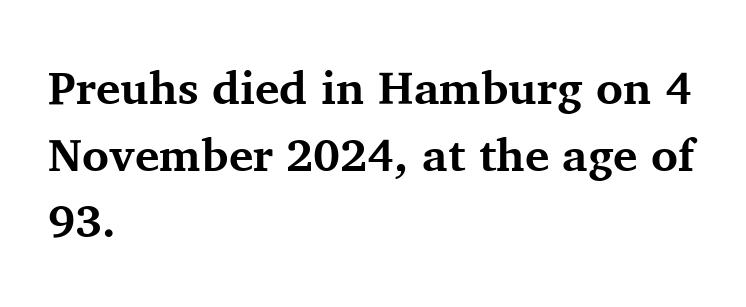
The image shows 46 px bold serif type, upright; set left-aligned, normal line spacing (1.45x), normal letter spacing, not underlined; medium stroke contrast and a medium x-height.
